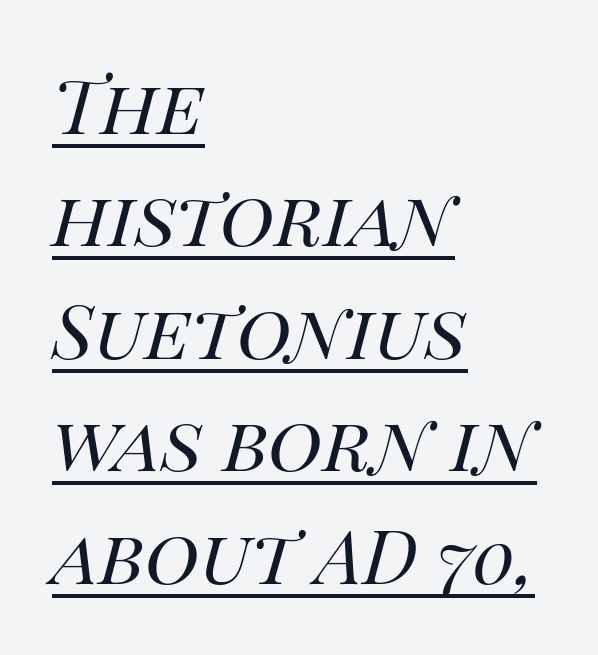
Q: Is the text bold? A: No.
Q: Is the text italic (slanted)? A: Yes, it leans right by about 14 degrees.
Q: Is the text underlined? A: Yes.
Q: How is the paragraph aligned? A: Left-aligned.
Q: Is the spacing between letters normal or unusually wide? A: Normal.
Q: Is the spacing between lines tight, normal or loose? A: Normal.
Q: Width (condensed, normal, or wide)? A: Normal.
Q: Stroke contrast? A: High.
Q: x-height? A: Large.
Q: Monospaced? A: No.
